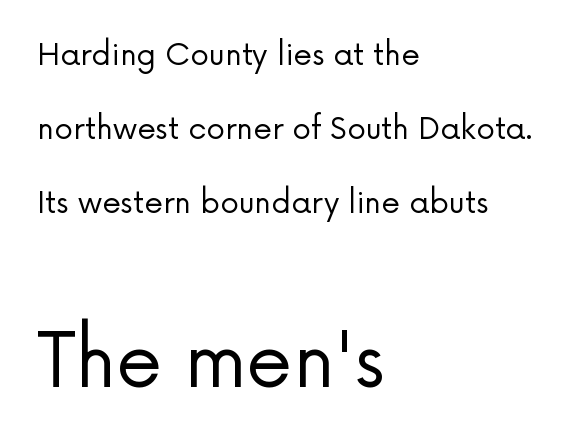
{"serif": "no", "italic": "no", "bold": "no", "weight": "regular", "width": "normal", "stroke_contrast": "low", "x_height": "medium", "monospaced": "no", "underline": "no", "align": "left", "line_spacing": "loose", "line_spacing_ratio": 2.46, "letter_spacing": "normal", "letter_spacing_em": 0.0, "larger_block": "second", "size_ratio": 2.47, "glyph_px": 74}
